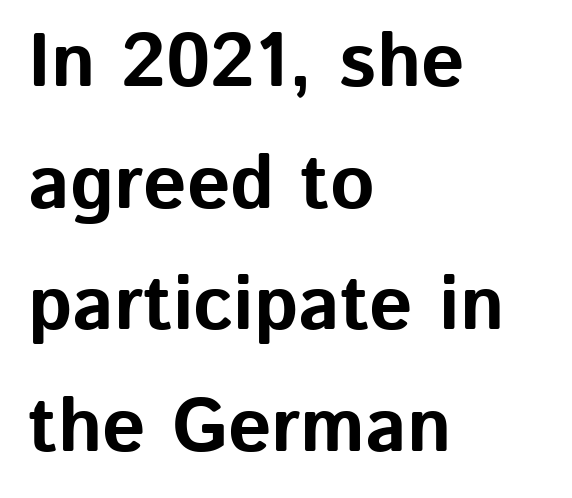
Q: Is the text bold? A: Yes.
Q: Is the text italic (slanted)? A: No, it is upright.
Q: Is the typeface a serif or a sans-serif typeface? A: Sans-serif.
Q: Is the text underlined? A: No.
Q: How is the paragraph aligned? A: Left-aligned.
Q: Is the spacing between letters normal or unusually wide? A: Normal.
Q: Is the spacing between lines tight, normal or loose? A: Normal.
Q: Width (condensed, normal, or wide)? A: Normal.
Q: Stroke contrast? A: Low.
Q: x-height? A: Medium.
Q: Monospaced? A: No.
